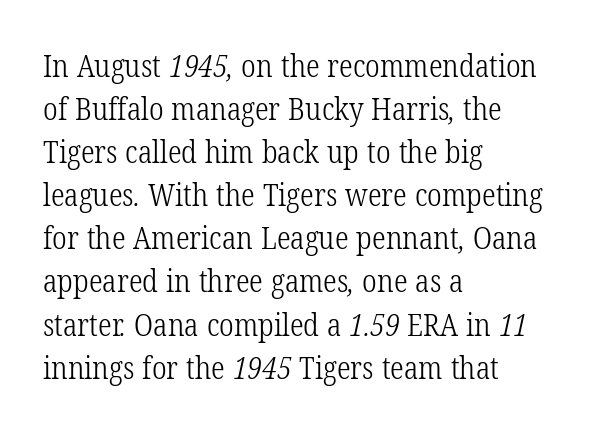
Q: Is the text bold? A: No.
Q: Is the typeface a serif or a sans-serif typeface? A: Serif.
Q: Is the text underlined? A: No.
Q: How is the paragraph aligned? A: Left-aligned.
Q: Is the spacing between letters normal or unusually wide? A: Normal.
Q: Is the spacing between lines tight, normal or loose? A: Normal.
Q: Width (condensed, normal, or wide)? A: Condensed.
Q: Stroke contrast? A: Low.
Q: x-height? A: Medium.
Q: Monospaced? A: No.
